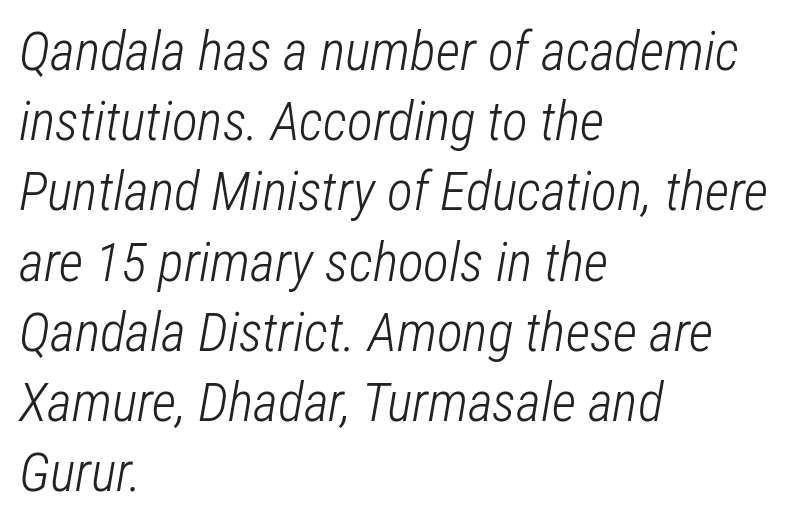
This sample has the flowing, uneven cadence of proportional lettering. Between one letter and the next there's only the usual sliver of space. Lines of text with bare space underneath. If you measured baseline to baseline, you'd find a middling distance.
